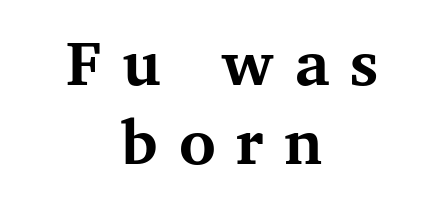
Between one letter and the next there's a generous, obvious gap. Tall strokes in this sample are plumb rather than angled. The sample has been set heavy, in full bold. These lines are composed in type with serifs. A bare baseline throughout the passage. The space between consecutive lines is moderate.
